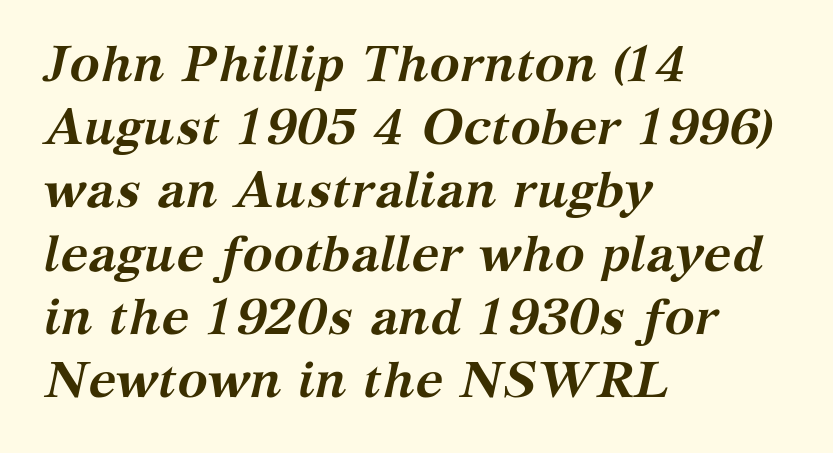
The image shows 51 px semibold serif type, italic (leaning right); set left-aligned, line spacing 1.24x, normal letter spacing, not underlined; medium stroke contrast and a medium x-height.
